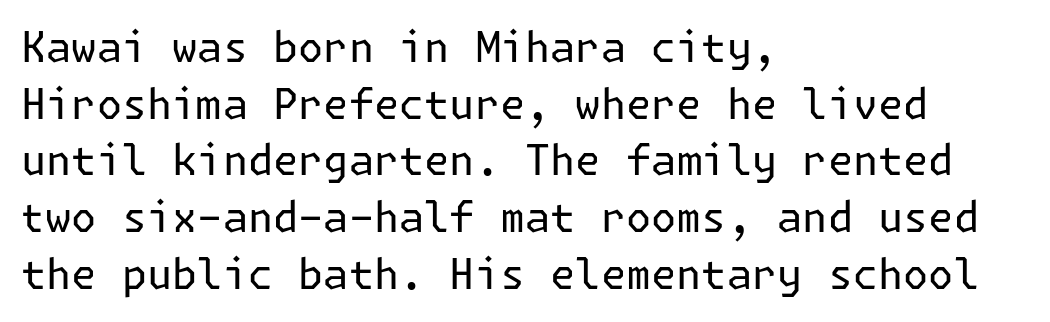
{"serif": "no", "italic": "no", "bold": "no", "weight": "regular", "width": "normal", "stroke_contrast": "low", "x_height": "medium", "underline": "no", "align": "left", "line_spacing": "normal", "line_spacing_ratio": 1.35, "letter_spacing": "normal", "letter_spacing_em": 0.0, "glyph_px": 42}
